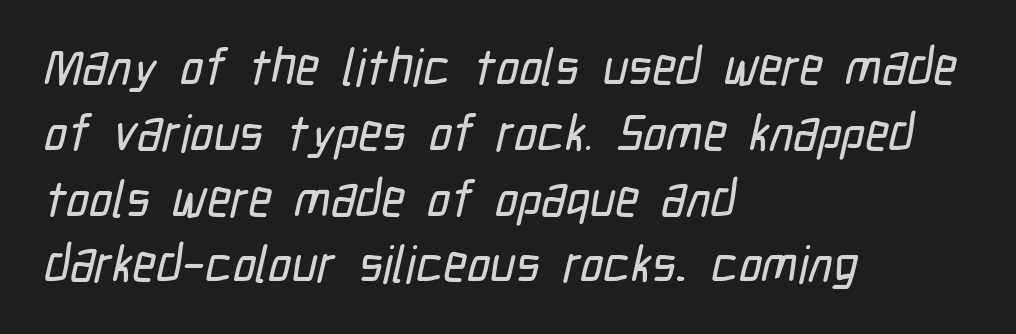
{"serif": "no", "width": "condensed", "stroke_contrast": "low", "x_height": "medium", "monospaced": "no", "underline": "no", "align": "left", "line_spacing": "normal", "line_spacing_ratio": 1.29, "letter_spacing": "normal", "letter_spacing_em": 0.0, "glyph_px": 51}
